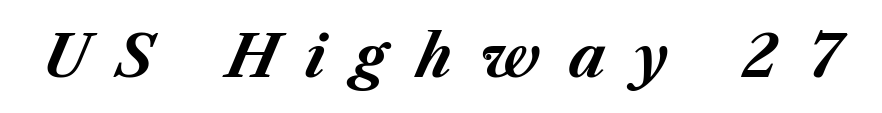
Quick note: underline off. You could only call the tracking loose — the letters float apart. Thick stems and heavy bowls — unmistakably bold. Would a proofreader flag this as italicized? Yes.
